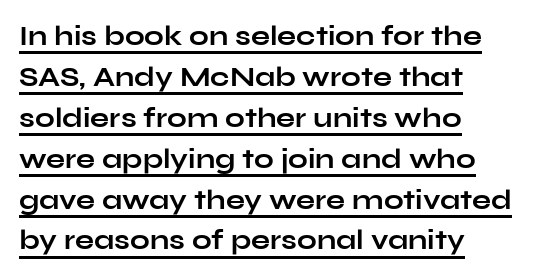
The image shows 28 px bold, wide sans-serif type, upright; set left-aligned, normal line spacing (1.46x), normal letter spacing, underlined; low stroke contrast and a medium x-height.
